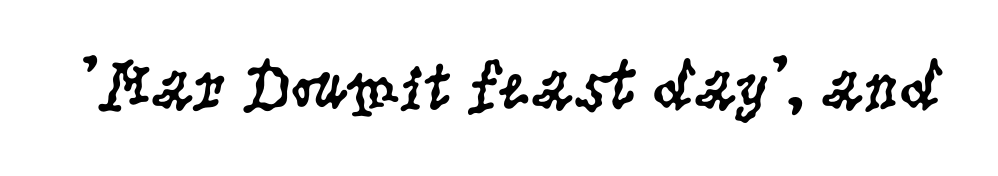
The image shows 70 px regular-weight, condensed serif type; set normal letter spacing, not underlined; low stroke contrast and a large x-height.
